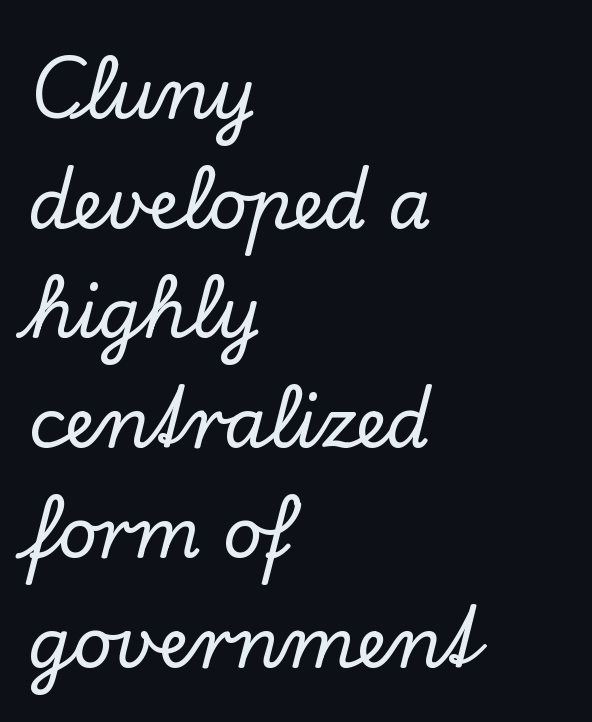
{"serif": "yes", "width": "normal", "stroke_contrast": "low", "x_height": "small", "monospaced": "no", "underline": "no", "align": "left", "line_spacing": "normal", "line_spacing_ratio": 1.59, "letter_spacing": "normal", "letter_spacing_em": 0.0, "glyph_px": 69}
